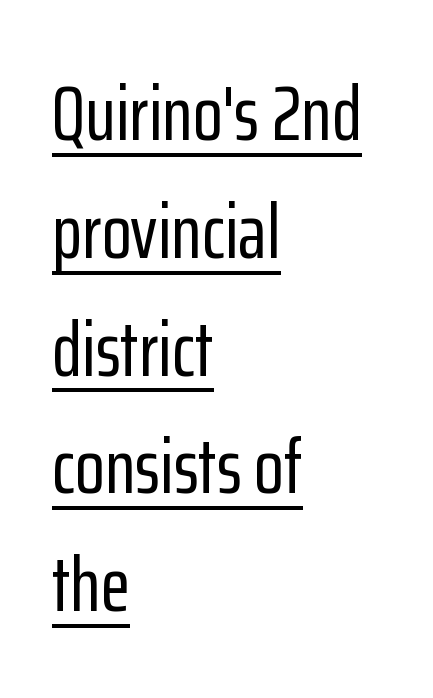
{"serif": "no", "italic": "no", "width": "condensed", "stroke_contrast": "low", "x_height": "medium", "monospaced": "no", "underline": "yes", "align": "left", "line_spacing": "normal", "line_spacing_ratio": 1.53, "letter_spacing": "normal", "letter_spacing_em": 0.0, "glyph_px": 77}
